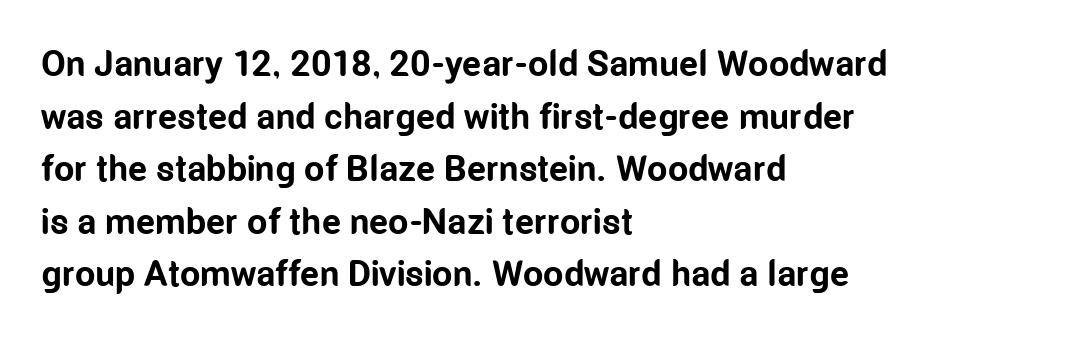
{"serif": "no", "italic": "no", "bold": "yes", "weight": "bold", "width": "condensed", "stroke_contrast": "low", "x_height": "medium", "monospaced": "no", "underline": "no", "align": "left", "line_spacing": "normal", "line_spacing_ratio": 1.46, "letter_spacing": "normal", "letter_spacing_em": 0.0, "glyph_px": 36}
